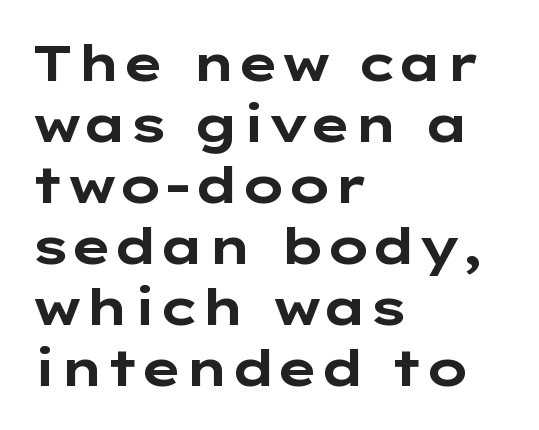
The image shows 50 px bold, wide sans-serif type, upright; set left-aligned, line spacing 1.22x, normal letter spacing, not underlined; low stroke contrast and a medium x-height.
